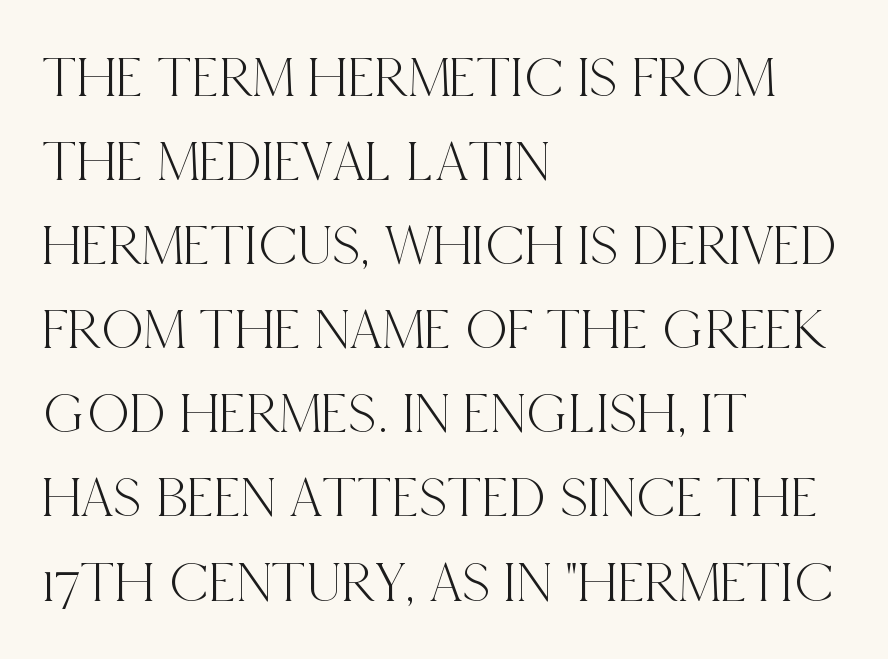
Q: Is the text italic (slanted)? A: No, it is upright.
Q: Is the typeface a serif or a sans-serif typeface? A: Serif.
Q: Is the text underlined? A: No.
Q: How is the paragraph aligned? A: Left-aligned.
Q: Is the spacing between letters normal or unusually wide? A: Normal.
Q: Is the spacing between lines tight, normal or loose? A: Normal.
Q: Width (condensed, normal, or wide)? A: Condensed.
Q: x-height? A: Large.
Q: Monospaced? A: No.
